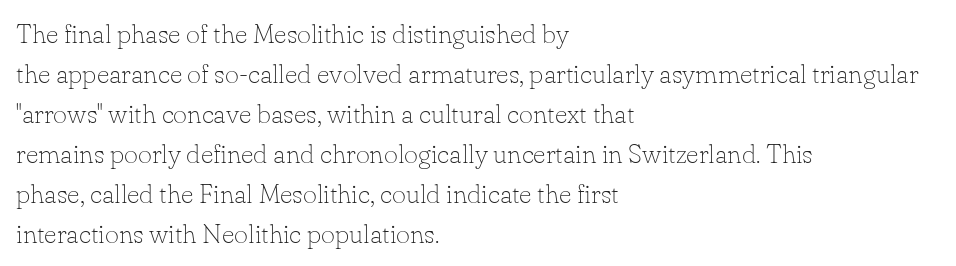
Q: Is the text bold? A: No.
Q: Is the text italic (slanted)? A: No, it is upright.
Q: Is the text underlined? A: No.
Q: How is the paragraph aligned? A: Left-aligned.
Q: Is the spacing between letters normal or unusually wide? A: Normal.
Q: Is the spacing between lines tight, normal or loose? A: Normal.
